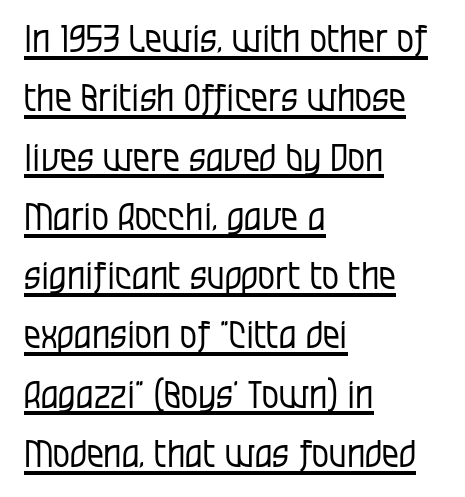
{"serif": "no", "italic": "no", "bold": "no", "weight": "regular", "width": "condensed", "stroke_contrast": "low", "x_height": "large", "monospaced": "no", "underline": "yes", "align": "left", "line_spacing": "normal", "line_spacing_ratio": 1.56, "letter_spacing": "normal", "letter_spacing_em": 0.0, "glyph_px": 38}
